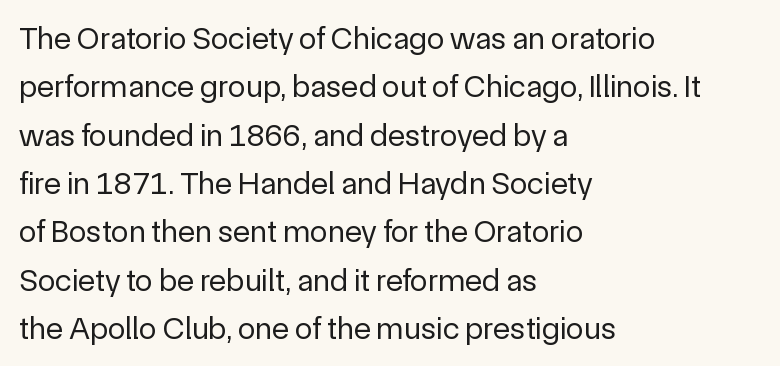
{"serif": "no", "italic": "no", "bold": "no", "weight": "regular", "width": "normal", "x_height": "medium", "monospaced": "no", "underline": "no", "align": "left", "line_spacing": "normal", "line_spacing_ratio": 1.51, "letter_spacing": "normal", "letter_spacing_em": 0.0, "glyph_px": 32}
